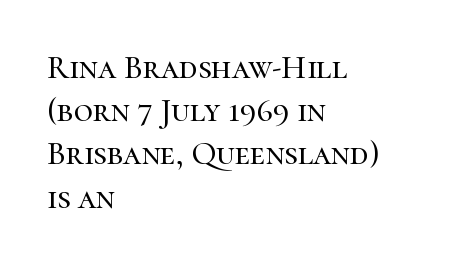
The image shows 33 px serif type, upright; set left-aligned, normal line spacing (1.31x), normal letter spacing, not underlined; high stroke contrast and a medium x-height.
